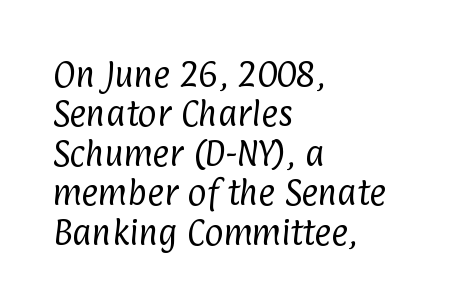
The image shows 29 px regular-weight, condensed sans-serif type; set left-aligned, normal line spacing (1.36x), normal letter spacing, not underlined; low stroke contrast and a medium x-height.
